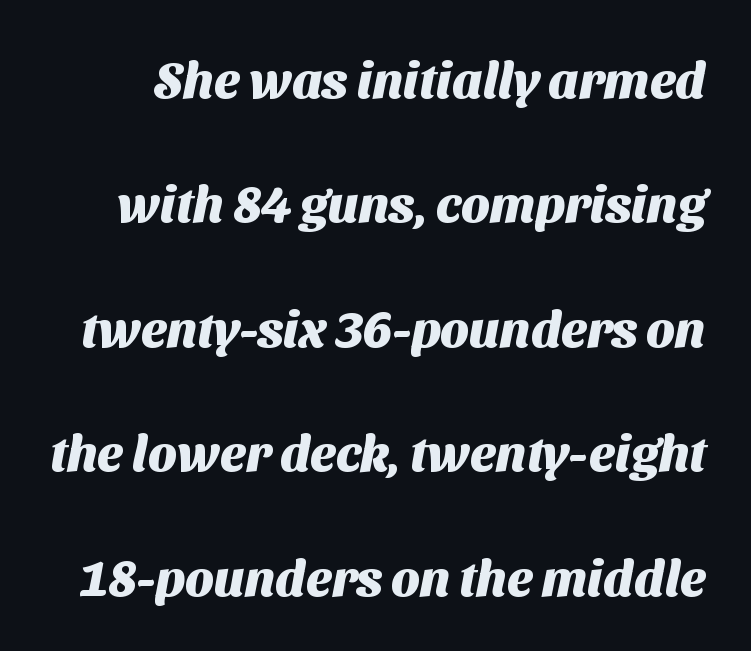
The image shows 51 px heavy sans-serif type; set loose line spacing (2.44x), normal letter spacing, not underlined; medium stroke contrast and a medium x-height.
